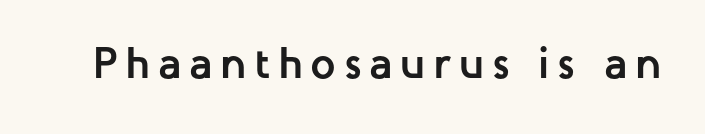
{"serif": "no", "italic": "no", "bold": "yes", "weight": "semibold", "width": "normal", "stroke_contrast": "low", "x_height": "medium", "monospaced": "no", "underline": "no", "glyph_px": 45}
